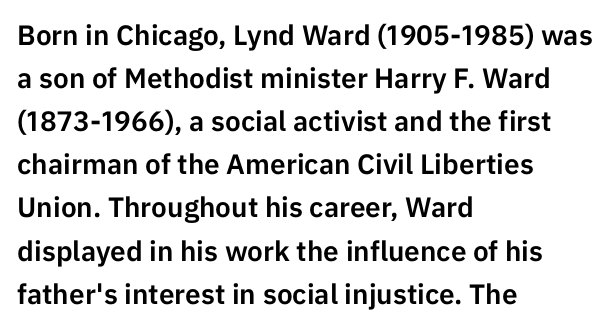
{"serif": "no", "italic": "no", "width": "normal", "stroke_contrast": "low", "x_height": "medium", "monospaced": "no", "underline": "no", "align": "left", "line_spacing": "normal", "line_spacing_ratio": 1.54, "letter_spacing": "normal", "letter_spacing_em": 0.0, "glyph_px": 28}
